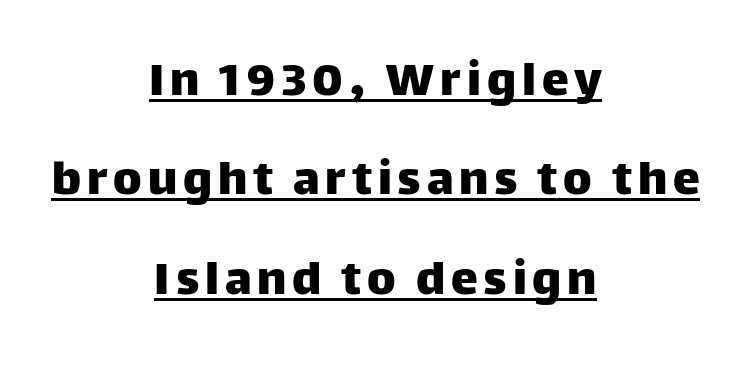
Q: Is the text italic (slanted)? A: No, it is upright.
Q: Is the typeface a serif or a sans-serif typeface? A: Sans-serif.
Q: Is the text underlined? A: Yes.
Q: How is the paragraph aligned? A: Centered.
Q: Width (condensed, normal, or wide)? A: Normal.
Q: Stroke contrast? A: Low.
Q: x-height? A: Large.
Q: Monospaced? A: No.
